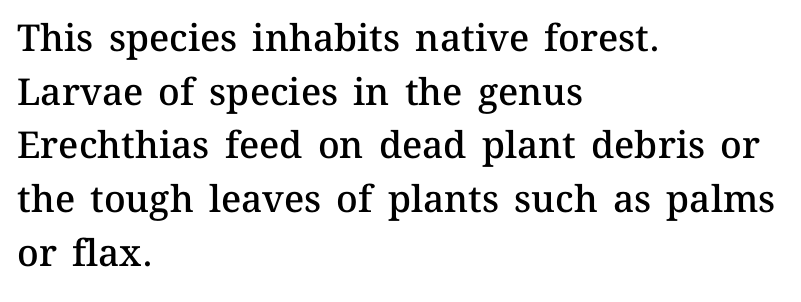
The image shows 37 px semibold type, upright; set left-aligned, normal line spacing (1.45x), normal letter spacing, not underlined; medium stroke contrast and a medium x-height.
